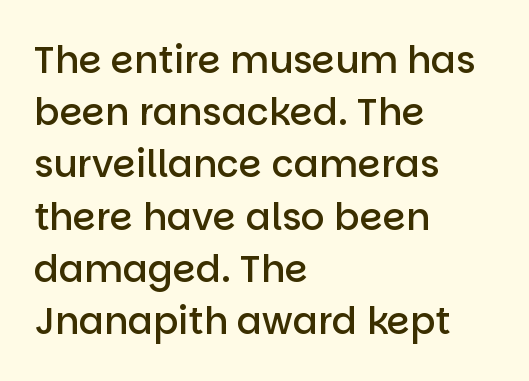
The image shows 37 px semibold sans-serif type, upright; set left-aligned, normal line spacing (1.41x), normal letter spacing, not underlined; low stroke contrast and a large x-height.
